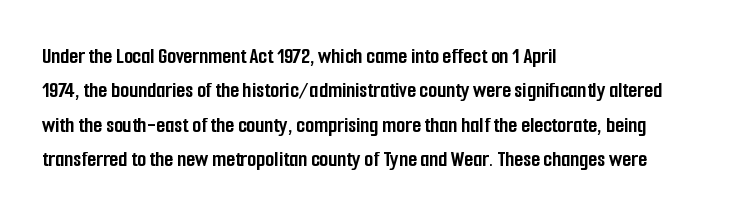
The image shows 23 px bold type, upright; set left-aligned, normal line spacing (1.49x), normal letter spacing, not underlined.
